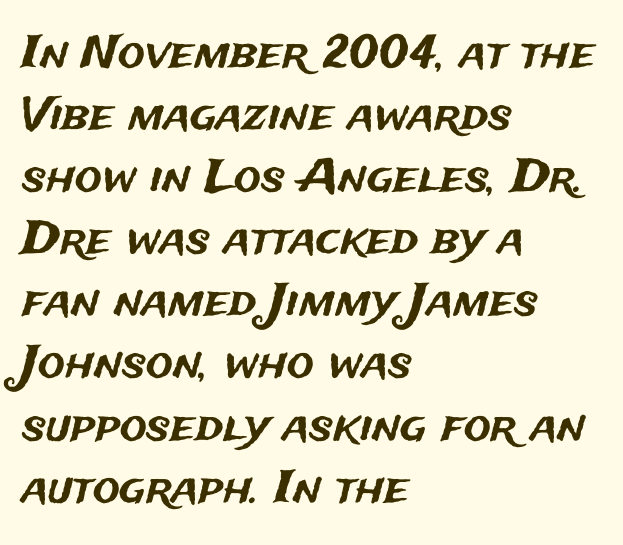
The image shows 45 px sans-serif type; set left-aligned, normal line spacing (1.38x), normal letter spacing, not underlined; medium stroke contrast and a medium x-height.
